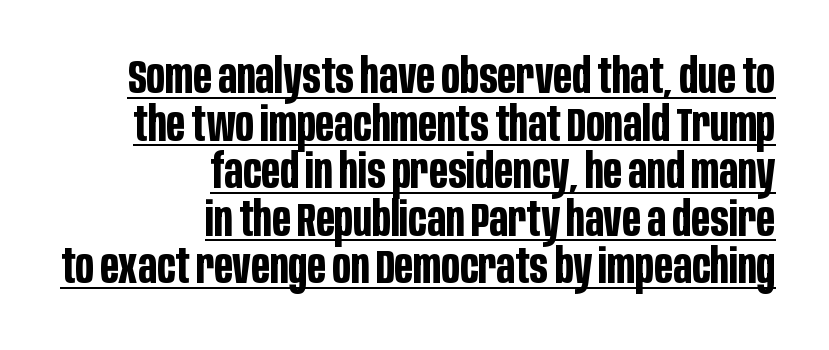
The image shows 48 px bold, condensed sans-serif type, upright; set right-aligned, tight line spacing (0.99x), normal letter spacing, underlined; low stroke contrast and a large x-height.
